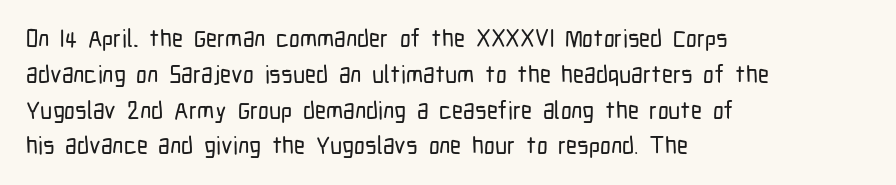
The image shows 24 px text type, upright; set left-aligned, normal line spacing (1.49x), normal letter spacing, not underlined.
